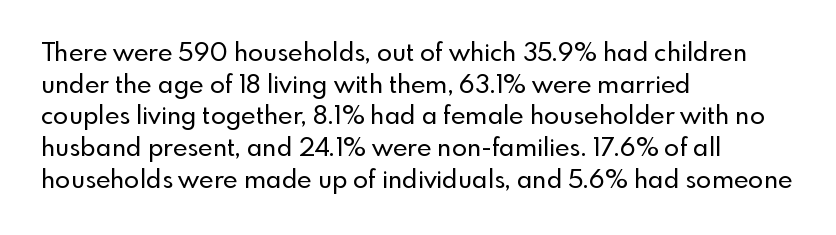
The image shows 25 px text type, upright; set left-aligned, normal line spacing (1.27x), normal letter spacing, not underlined.
